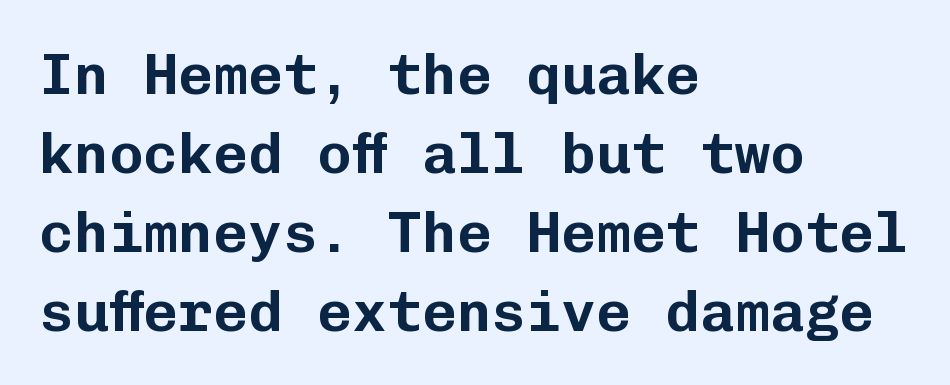
If you drew a line through each stem, it would be perfectly vertical. A clean baseline with only descenders dipping below it. Between one letter and the next there's only the usual sliver of space. The designer left line spacing at the default.
